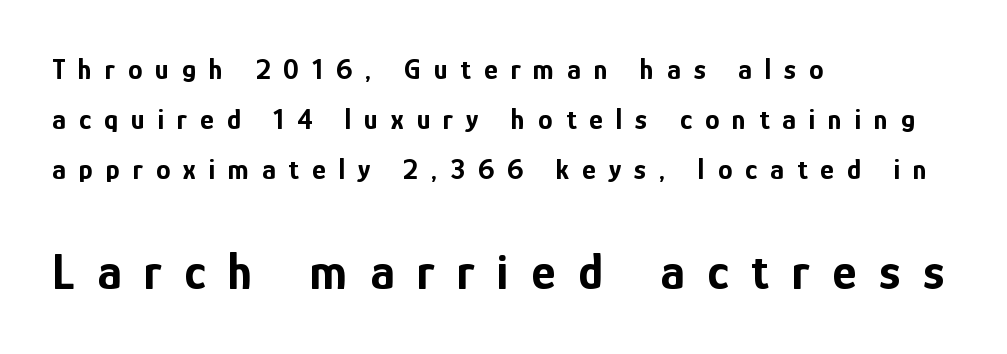
{"serif": "no", "italic": "no", "bold": "yes", "weight": "bold", "width": "condensed", "stroke_contrast": "low", "x_height": "medium", "monospaced": "no", "underline": "no", "align": "left", "line_spacing_ratio": 1.73, "letter_spacing": "wide", "letter_spacing_em": 0.45, "larger_block": "second", "size_ratio": 1.76, "glyph_px": 51}
